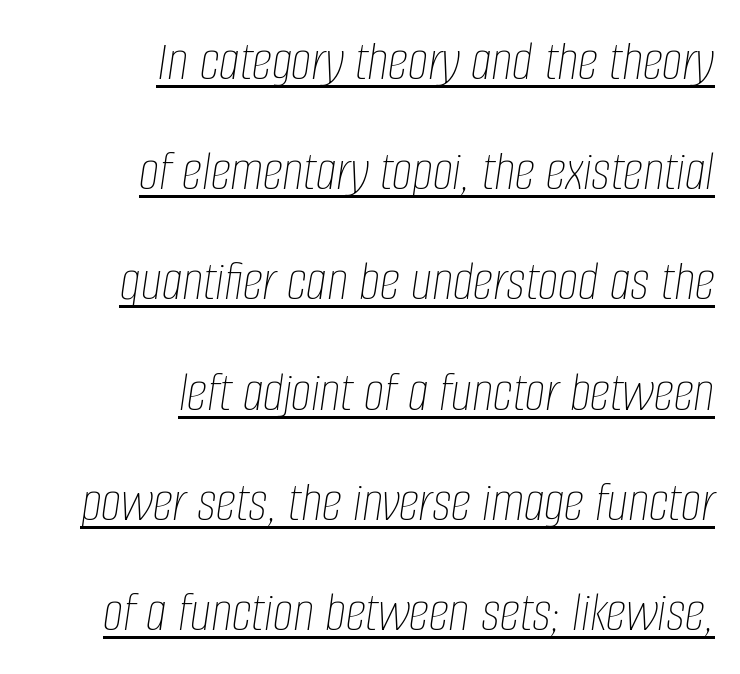
A quiet, ordinary-to-light weight characterises the typeface. Every word sits above its own underline. Summary of vertical rhythm: relaxed, with wide interline spacing. A student would call this right alignment; a typographer would say flush right, rag left. The whole block is typeset with a tilt.
